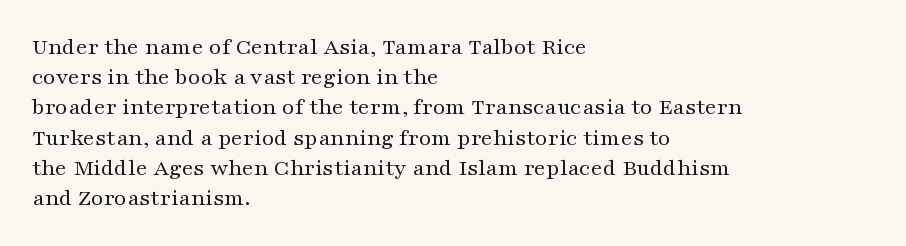
The image shows 24 px text type, upright; set left-aligned, normal line spacing (1.26x), normal letter spacing, not underlined.
